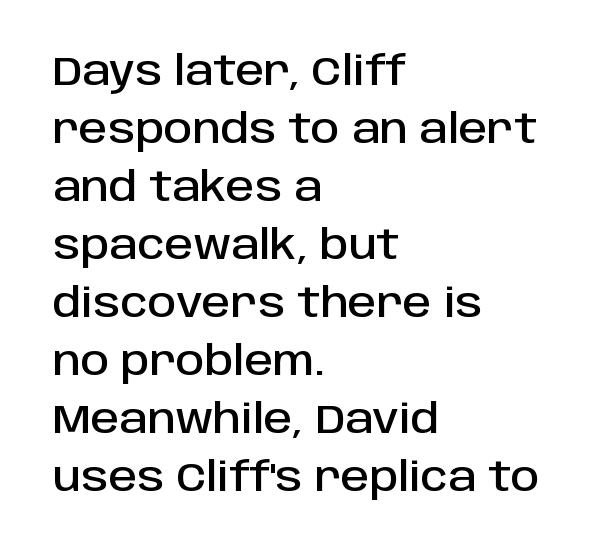
The image shows 40 px sans-serif type, upright; set left-aligned, normal line spacing (1.45x), normal letter spacing, not underlined; low stroke contrast and a large x-height.
